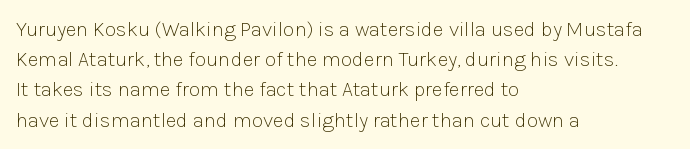
The image shows 21 px text type, upright; set left-aligned, normal line spacing (1.44x), normal letter spacing, not underlined.
